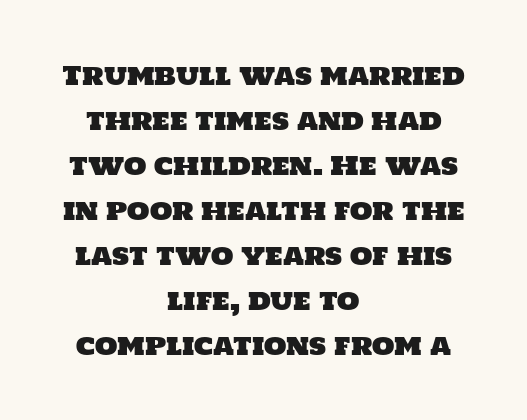
Q: Is the text underlined? A: No.
Q: How is the paragraph aligned? A: Centered.
Q: Is the spacing between letters normal or unusually wide? A: Normal.
